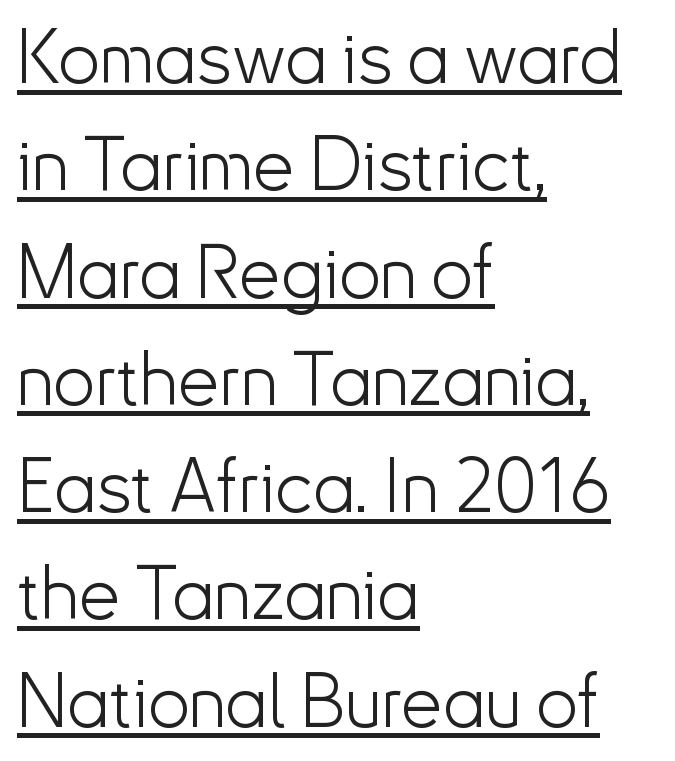
Rows of type keep a routine distance in the vertical direction. The axis of the letterforms is exactly vertical. Look at the tracking — it's just the regular setting, nothing added. The string is rendered with underlining switched on. Is this a heavy cut? Hardly; it is regular or lighter. You could not count columns in this text — the font is proportionally spaced.
